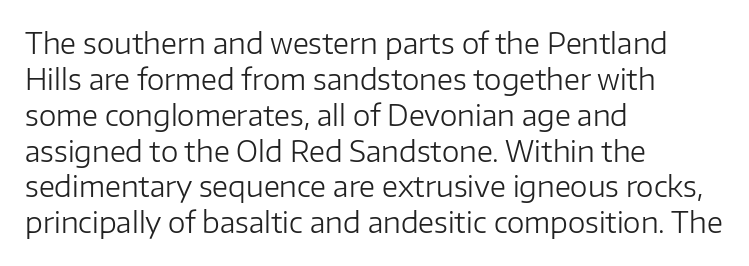
The image shows 28 px regular-weight sans-serif type, upright; set left-aligned, normal line spacing (1.28x), normal letter spacing, not underlined; low stroke contrast and a medium x-height.
